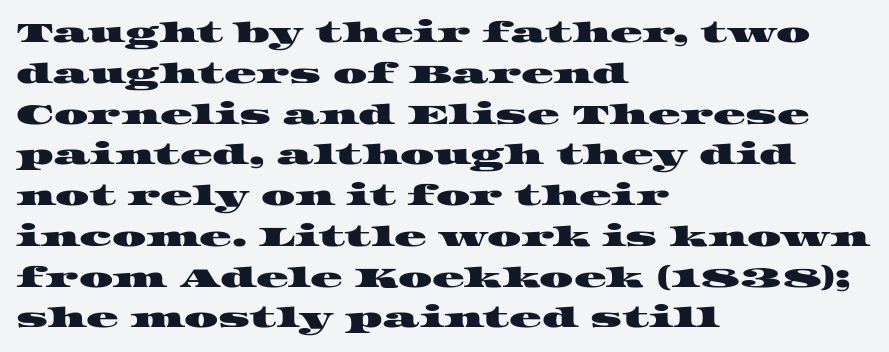
These lines sit exactly where default settings would place them. The baseline area is clear. Tracking here is standard; glyphs follow each other at the usual distance. Typeset ragged right — the left edge is the straight one.
